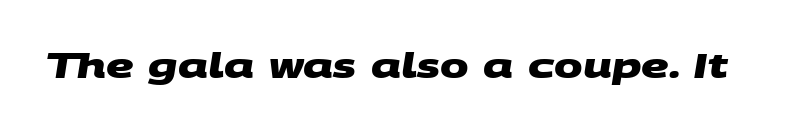
{"serif": "no", "bold": "yes", "weight": "heavy", "width": "wide", "stroke_contrast": "medium", "x_height": "large", "monospaced": "no", "underline": "no", "letter_spacing": "normal", "letter_spacing_em": 0.0, "glyph_px": 34}
